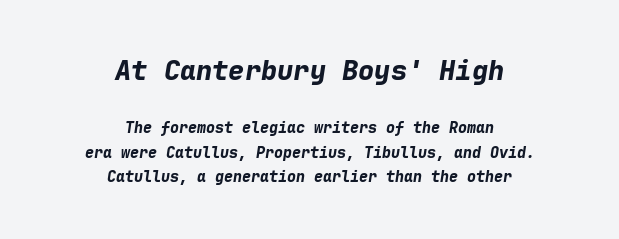
Q: Is the text bold? A: Yes.
Q: Is the text italic (slanted)? A: Yes, it leans right by about 9 degrees.
Q: Is the text underlined? A: No.
Q: How is the paragraph aligned? A: Centered.
Q: Is the spacing between letters normal or unusually wide? A: Normal.
Q: Is the spacing between lines tight, normal or loose? A: Normal.
Q: Which block of text is set in a larger size, the first (top) or the second (bottom)? A: The first (top) one.
